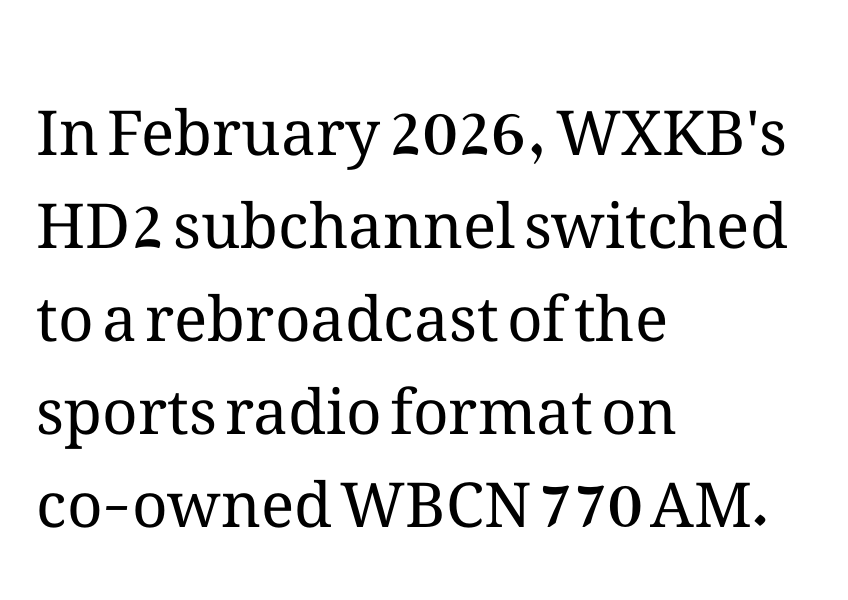
Descenders hang freely into open space. The passage is arranged the way most books set body copy — flush left. Posture: upright roman. Horizontal bands of white between lines are of average thickness.
